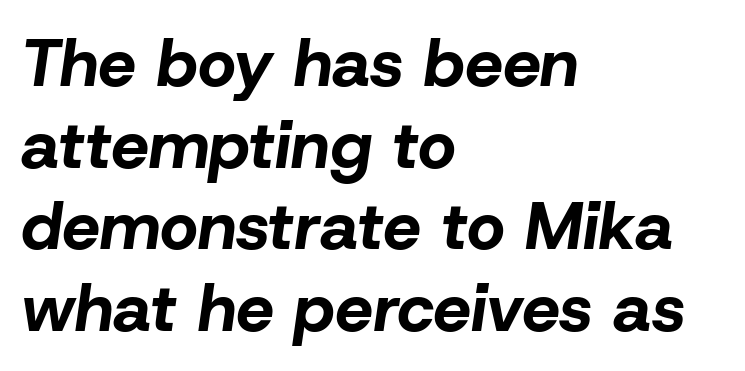
{"italic": "yes", "lean": "right", "slant_degrees": 8, "bold": "yes", "weight": "bold", "width": "normal", "stroke_contrast": "low", "x_height": "medium", "monospaced": "no", "underline": "no", "align": "left", "line_spacing_ratio": 1.22, "letter_spacing": "normal", "letter_spacing_em": 0.0, "glyph_px": 67}
